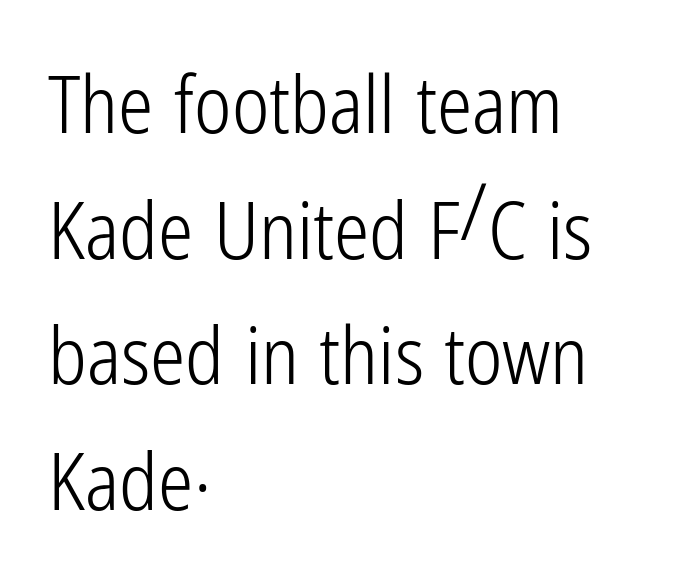
Q: Is the text bold? A: No.
Q: Is the text italic (slanted)? A: No, it is upright.
Q: Is the typeface a serif or a sans-serif typeface? A: Sans-serif.
Q: Is the text underlined? A: No.
Q: How is the paragraph aligned? A: Left-aligned.
Q: Is the spacing between letters normal or unusually wide? A: Normal.
Q: Is the spacing between lines tight, normal or loose? A: Normal.
Q: Width (condensed, normal, or wide)? A: Condensed.
Q: Stroke contrast? A: Low.
Q: x-height? A: Medium.
Q: Monospaced? A: No.
